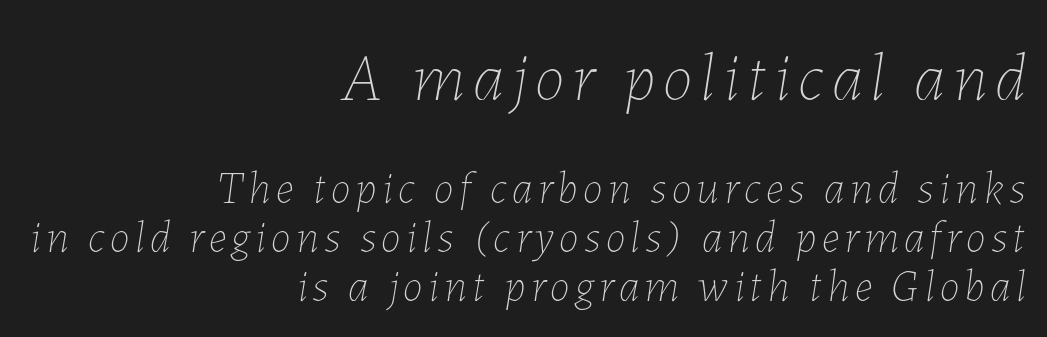
Q: Is the text bold? A: No.
Q: Is the text italic (slanted)? A: Yes, it leans right by about 7 degrees.
Q: Is the text underlined? A: No.
Q: How is the paragraph aligned? A: Right-aligned.
Q: Is the spacing between lines tight, normal or loose? A: Tight.
Q: Which block of text is set in a larger size, the first (top) or the second (bottom)? A: The first (top) one.
Q: Width (condensed, normal, or wide)? A: Normal.
Q: Stroke contrast? A: Low.
Q: x-height? A: Medium.
Q: Monospaced? A: No.
